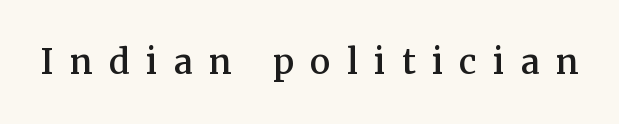
Stroke terminals: seriffed. The baseline area is clear. The face used here is proportionally spaced, like ordinary book or web type. Quick note: not italic, upright. These lines have a slow, spaced-out rhythm from letter to letter.
